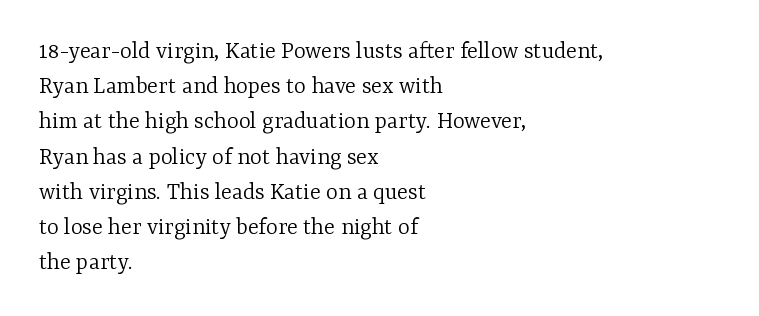
The image shows 25 px text type, upright; set left-aligned, normal line spacing (1.41x), normal letter spacing, not underlined.
